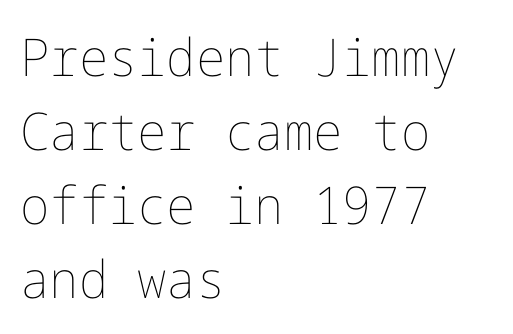
Q: Is the text bold? A: No.
Q: Is the text italic (slanted)? A: No, it is upright.
Q: Is the text underlined? A: No.
Q: How is the paragraph aligned? A: Left-aligned.
Q: Is the spacing between letters normal or unusually wide? A: Normal.
Q: Is the spacing between lines tight, normal or loose? A: Normal.
Q: Width (condensed, normal, or wide)? A: Normal.
Q: Stroke contrast? A: Low.
Q: x-height? A: Medium.
